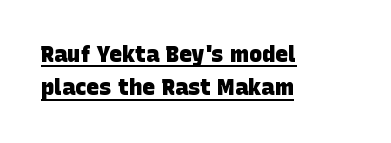
{"bold": "yes", "underline": "yes", "align": "left", "line_spacing": "normal", "line_spacing_ratio": 1.52, "letter_spacing": "normal", "letter_spacing_em": 0.0, "glyph_px": 22}
